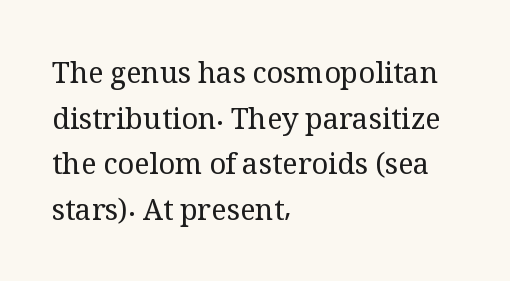
Each row of text sits above clean, open space. These lines keep a tight, regular rhythm from letter to letter. Posture: straight, roman, zero tilt. If you drew a ruler down the left edge, every line would touch it. How would I describe the line gaps? Plain and ordinary. No extra ink here — the face is not bold.
